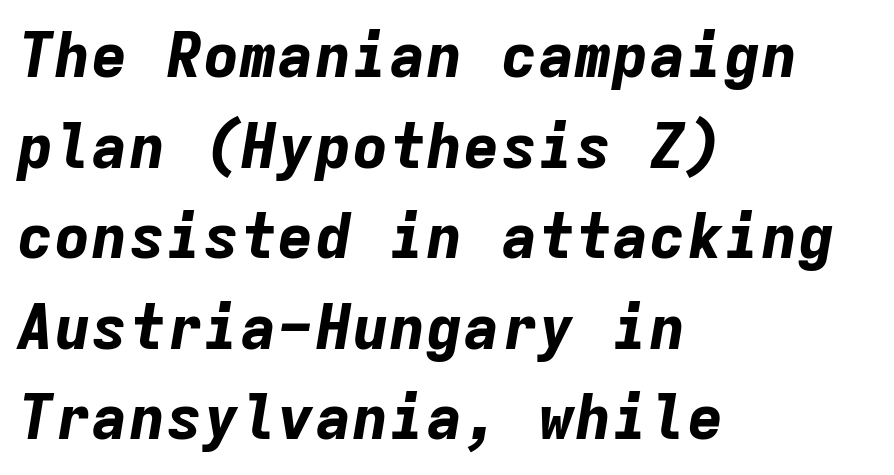
Q: Is the text bold? A: Yes.
Q: Is the text italic (slanted)? A: Yes, it leans right by about 9 degrees.
Q: Is the text underlined? A: No.
Q: How is the paragraph aligned? A: Left-aligned.
Q: Is the spacing between letters normal or unusually wide? A: Normal.
Q: Is the spacing between lines tight, normal or loose? A: Normal.
Q: Width (condensed, normal, or wide)? A: Normal.
Q: Stroke contrast? A: Low.
Q: x-height? A: Medium.
Q: Monospaced? A: Yes.
